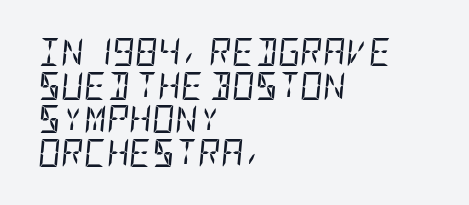
Spacing between characters is what you'd get straight out of the box. Does the lettering tilt? It does — this is italic. Weight: regular or lighter. Layout note: lines flush left.
